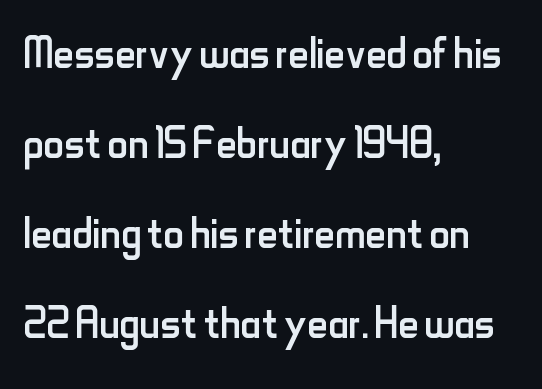
{"serif": "no", "italic": "no", "bold": "no", "weight": "regular", "width": "condensed", "stroke_contrast": "low", "x_height": "small", "monospaced": "no", "underline": "no", "align": "left", "line_spacing": "normal", "line_spacing_ratio": 1.58, "letter_spacing": "normal", "letter_spacing_em": 0.0, "glyph_px": 57}
